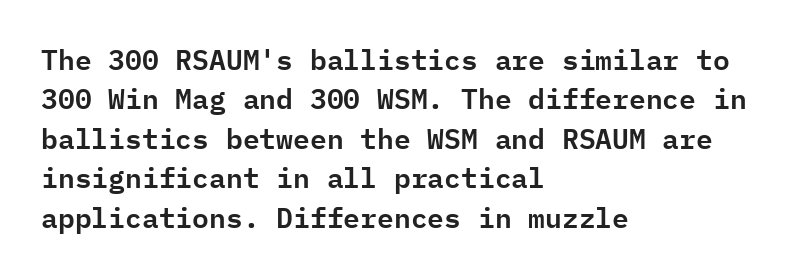
Q: Is the text italic (slanted)? A: No, it is upright.
Q: Is the typeface a serif or a sans-serif typeface? A: Sans-serif.
Q: Is the text underlined? A: No.
Q: How is the paragraph aligned? A: Left-aligned.
Q: Is the spacing between letters normal or unusually wide? A: Normal.
Q: Is the spacing between lines tight, normal or loose? A: Normal.
Q: Width (condensed, normal, or wide)? A: Normal.
Q: Stroke contrast? A: Low.
Q: x-height? A: Medium.
Q: Monospaced? A: Yes.
